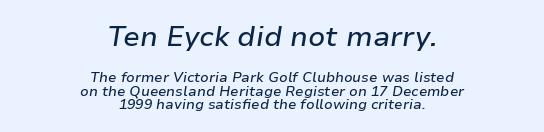
{"italic": "yes", "lean": "right", "slant_degrees": 9, "width": "normal", "stroke_contrast": "low", "x_height": "medium", "monospaced": "no", "underline": "no", "align": "center", "line_spacing": "tight", "line_spacing_ratio": 0.98, "letter_spacing": "normal", "letter_spacing_em": 0.0, "larger_block": "first", "size_ratio": 2.0, "glyph_px": 28}
